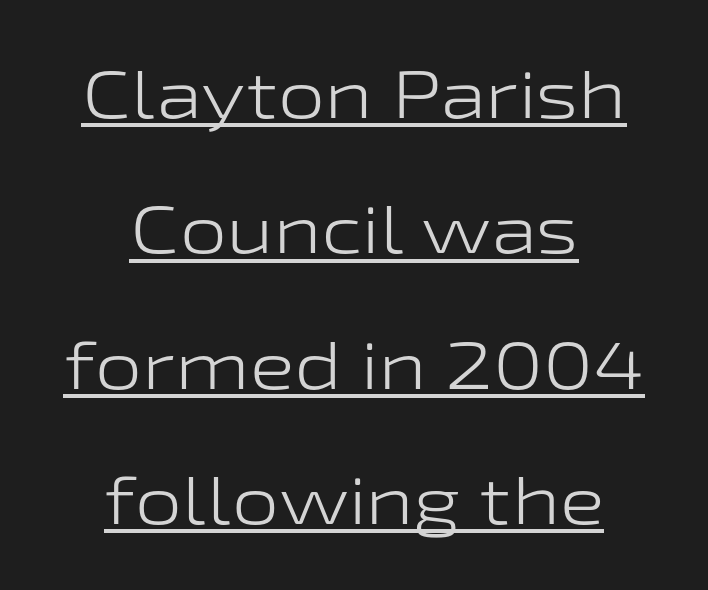
{"serif": "no", "italic": "no", "bold": "no", "weight": "light", "width": "wide", "stroke_contrast": "low", "x_height": "medium", "monospaced": "no", "underline": "yes", "align": "center", "line_spacing": "loose", "line_spacing_ratio": 2.02, "letter_spacing": "normal", "letter_spacing_em": 0.0, "glyph_px": 67}
